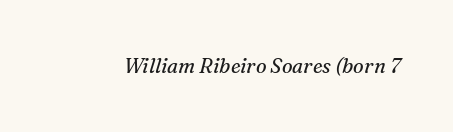
Q: Is the text bold? A: No.
Q: Is the text italic (slanted)? A: Yes, it leans right by about 16 degrees.
Q: Is the text underlined? A: No.
Q: Is the spacing between letters normal or unusually wide? A: Normal.
